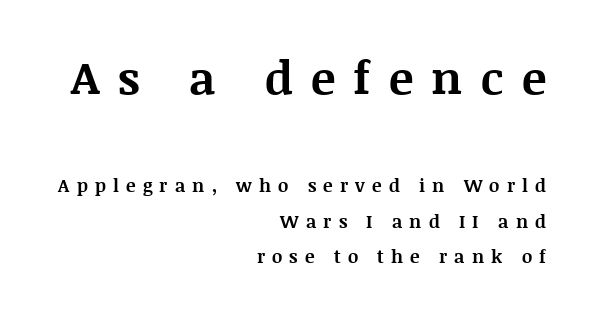
The typesetting leans heavy: a genuine bold. Nope, not italic — everything's standing straight. Character widths vary here, with narrow letters taking less room than wide ones. Does the type have serifs? Yes, each stem ends in a small foot. Glance below the letters and you will spot only blank space.
